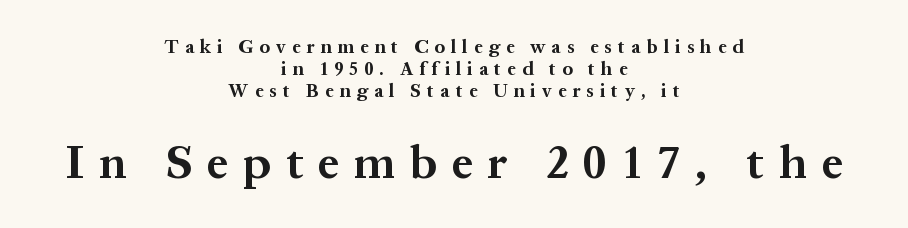
The baseline area is clear. It's the straight-up-and-down kind of type. The rendering inserts visible extra space after every character. The typesetting leans heavy: a genuine bold. Character size in the trailing block exceeds that of the leading block. Letterform terminals end in serifs throughout the passage.
